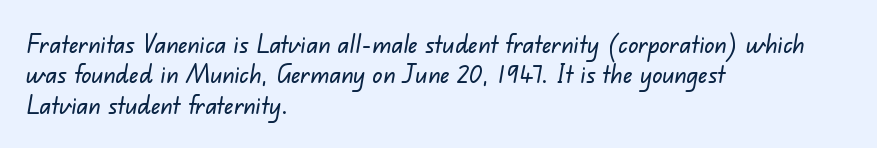
The image shows 25 px text type; set left-aligned, line spacing 1.22x, normal letter spacing, not underlined.
